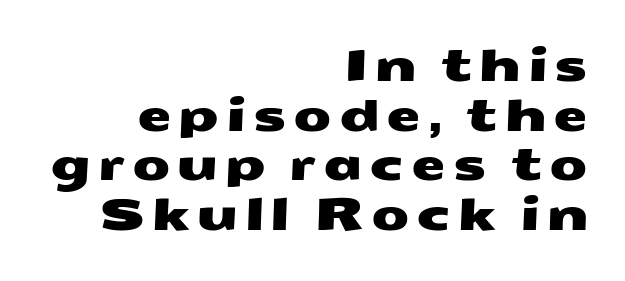
{"serif": "no", "width": "wide", "stroke_contrast": "medium", "x_height": "medium", "monospaced": "no", "underline": "no", "align": "right", "line_spacing": "tight", "line_spacing_ratio": 1.13, "glyph_px": 44}
